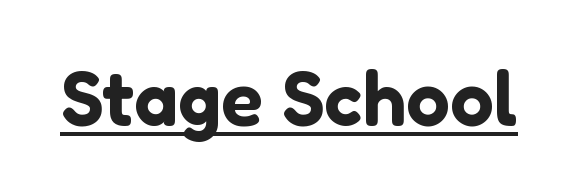
{"serif": "no", "italic": "no", "width": "normal", "stroke_contrast": "low", "x_height": "medium", "monospaced": "no", "underline": "yes", "letter_spacing": "normal", "letter_spacing_em": 0.0, "glyph_px": 78}
